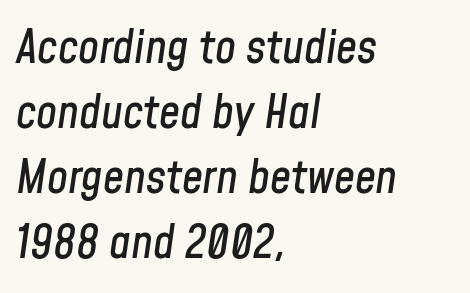
{"italic": "yes", "lean": "right", "slant_degrees": 8, "width": "condensed", "stroke_contrast": "low", "x_height": "medium", "monospaced": "no", "underline": "no", "align": "left", "line_spacing": "normal", "line_spacing_ratio": 1.38, "letter_spacing": "normal", "letter_spacing_em": 0.0, "glyph_px": 47}
